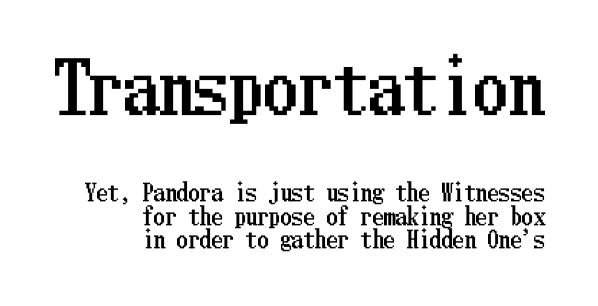
Right-aligned paragraph, ragged on the left. Just letters on the line, the space beneath them empty. Does extra space separate the letters? No, they use regular spacing. Which of the two is more prominent by size? The first, at the top.
